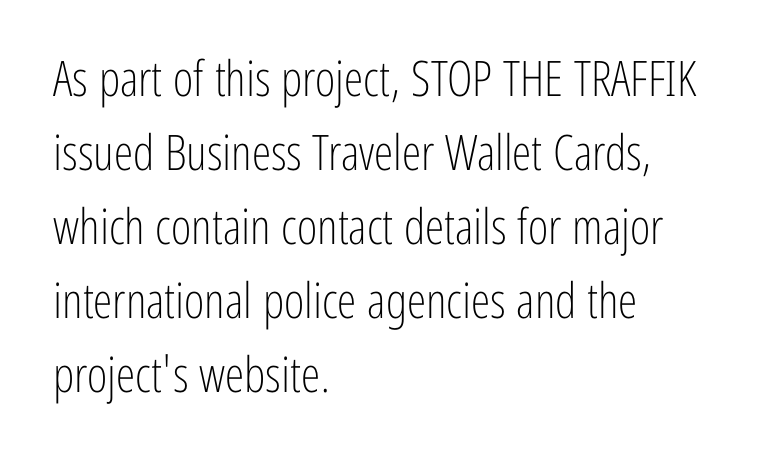
The passage shown has conventional tracking throughout. Each letter keeps its own natural width here, so spacing adapts to shape. If you drew a ruler down the left edge, every line would touch it. Is this a sans? Yes — the strokes have no serifs. The passage shown stacks its lines at a standard gap.
